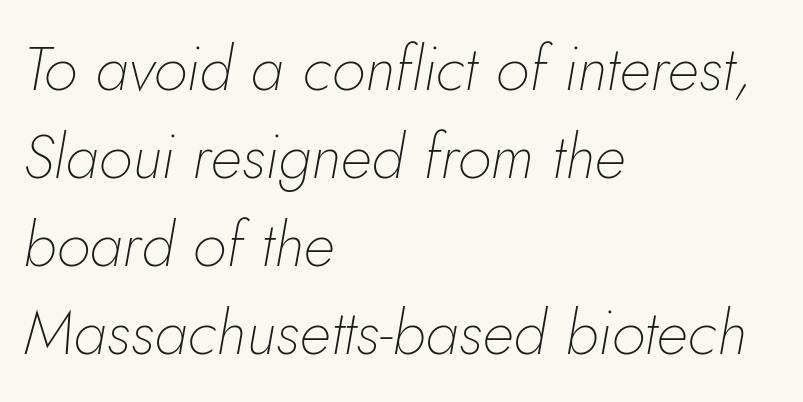
Does the lettering tilt? It does — this is italic. Words float on clear page, feet unadorned. The space between consecutive lines is moderate. Caption: standard tracking, unaltered.
